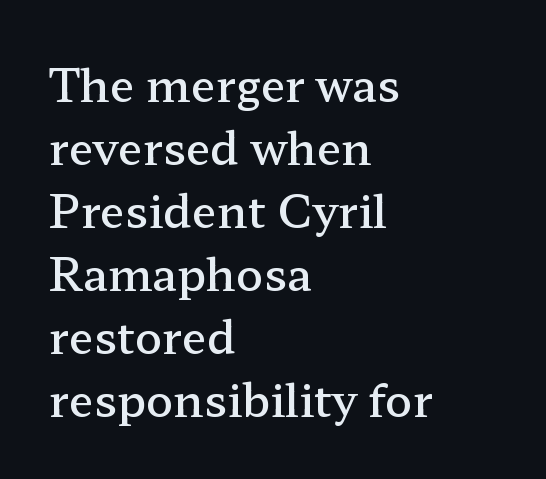
Q: Is the text bold? A: Semi-bold.
Q: Is the text italic (slanted)? A: No, it is upright.
Q: Is the typeface a serif or a sans-serif typeface? A: Serif.
Q: Is the text underlined? A: No.
Q: How is the paragraph aligned? A: Left-aligned.
Q: Is the spacing between letters normal or unusually wide? A: Normal.
Q: Is the spacing between lines tight, normal or loose? A: Normal.
Q: Width (condensed, normal, or wide)? A: Wide.
Q: Stroke contrast? A: Low.
Q: x-height? A: Medium.
Q: Monospaced? A: No.
